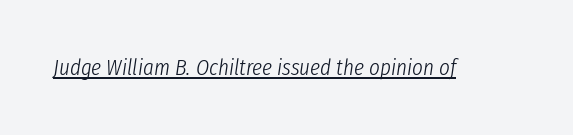
{"italic": "yes", "lean": "right", "slant_degrees": 8, "bold": "no", "underline": "yes", "letter_spacing": "normal", "letter_spacing_em": 0.0, "glyph_px": 23}
